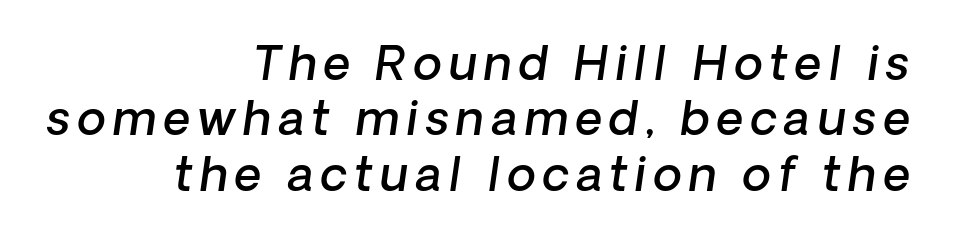
Q: Is the text bold? A: Semi-bold.
Q: Is the typeface a serif or a sans-serif typeface? A: Sans-serif.
Q: Is the text underlined? A: No.
Q: How is the paragraph aligned? A: Right-aligned.
Q: Width (condensed, normal, or wide)? A: Normal.
Q: Stroke contrast? A: Low.
Q: x-height? A: Medium.
Q: Monospaced? A: No.
